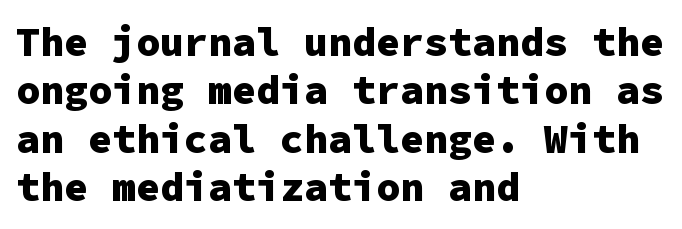
The image shows 40 px heavy sans-serif type, upright, monospaced; set left-aligned, line spacing 1.21x, normal letter spacing, not underlined; low stroke contrast and a medium x-height.
